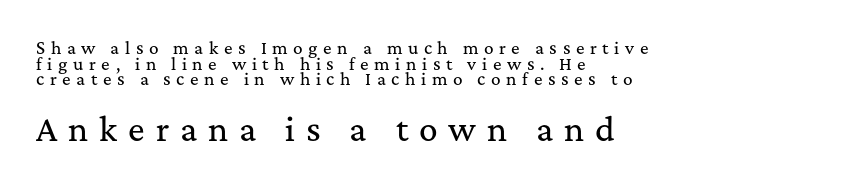
The image shows 31 px serif type, upright; set left-aligned, tight line spacing (0.97x), unusually wide letter spacing (+0.35 em), not underlined; the second (bottom) block is 1.94x larger; medium stroke contrast and a medium x-height.
